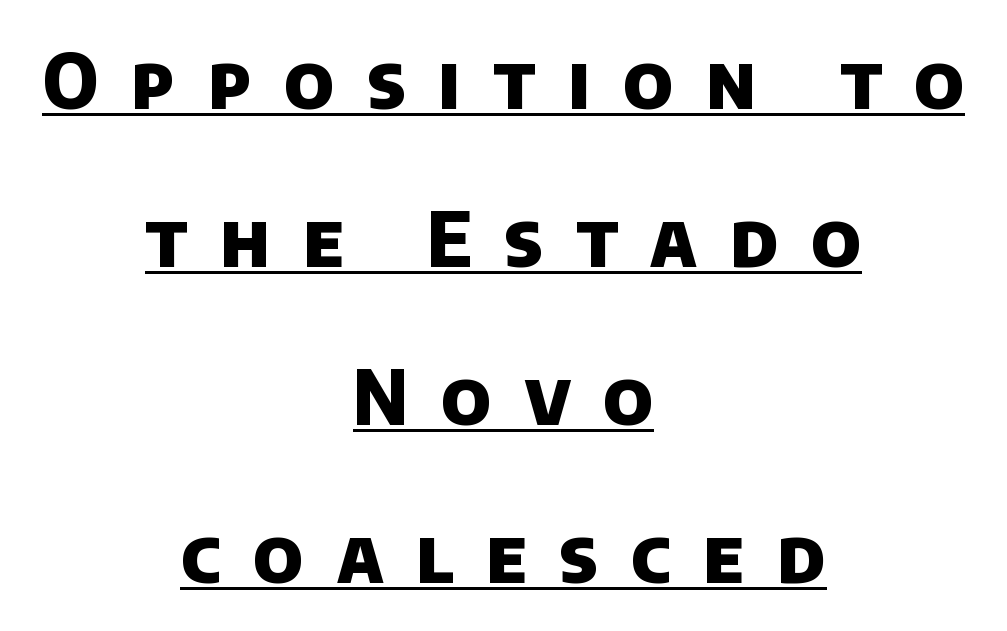
The rendering shows plain stroke endings on the letterforms — a sans-serif design. The text block is weighted toward neither margin, spreading evenly from the middle. These characters rest on top of a visible drawn line. Notice the wide empty band between every row — that's loose leading. Compared with typical body copy, the letter spacing here is much looser.
